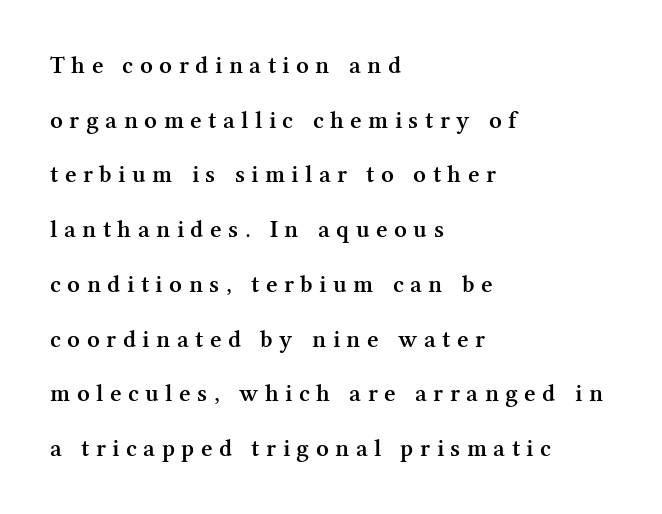
The image shows 25 px text type, upright; set left-aligned, loose line spacing (2.19x), unusually wide letter spacing (+0.26 em), not underlined.
